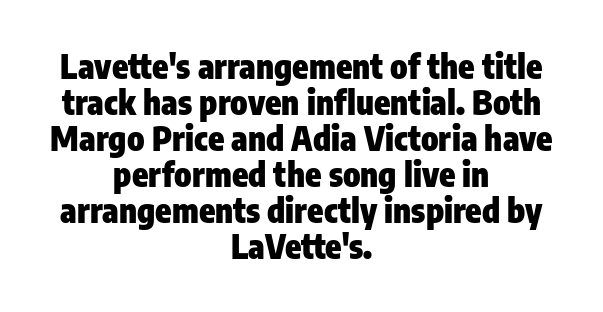
{"serif": "no", "italic": "no", "bold": "yes", "weight": "heavy", "width": "condensed", "stroke_contrast": "low", "x_height": "medium", "monospaced": "no", "underline": "no", "align": "center", "line_spacing": "tight", "line_spacing_ratio": 1.09, "letter_spacing": "normal", "letter_spacing_em": 0.0, "glyph_px": 33}
